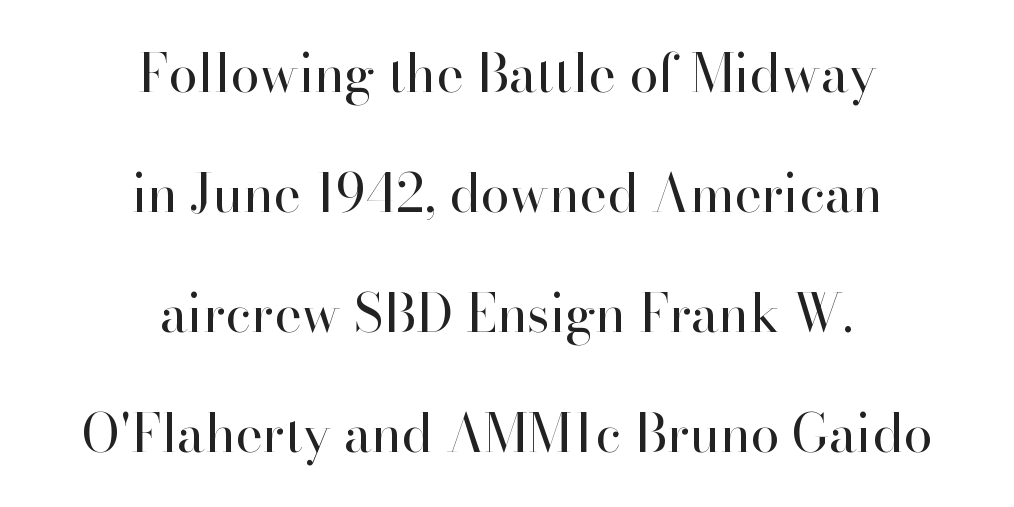
Caption: multi-line text, centered on the measure. Stroke mass is kept to a normal reading level or below. Rendered with straight, roman letterforms. The glyphs are unaccompanied by any horizontal stroke below them. Characters follow at the spacing the type designer built in. The face used here is seriffed, in the tradition of book romans.
